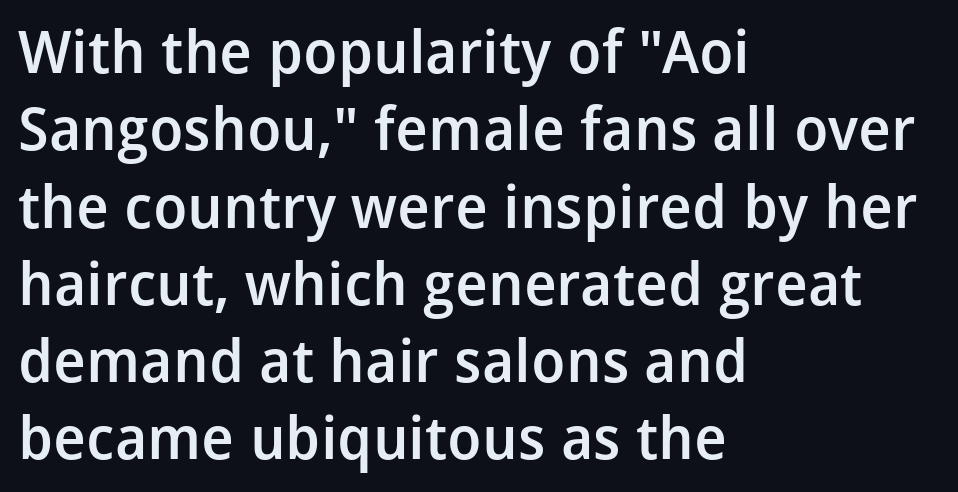
Do the characters align in a grid? No, the font is proportional. Is there much room between lines? A standard amount, neither cramped nor airy. There is no visible air inserted between adjacent glyphs. Firm but not heavy-handed strokes: this text is semibold.
